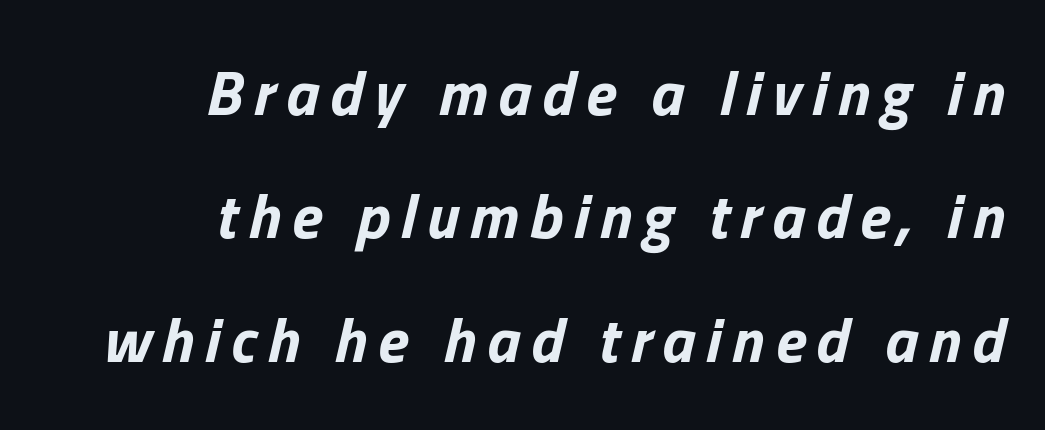
Q: Is the text bold? A: Yes.
Q: Is the text italic (slanted)? A: Yes, it leans right by about 13 degrees.
Q: Is the text underlined? A: No.
Q: How is the paragraph aligned? A: Right-aligned.
Q: Is the spacing between lines tight, normal or loose? A: Loose.
Q: Width (condensed, normal, or wide)? A: Normal.
Q: Stroke contrast? A: Low.
Q: x-height? A: Medium.
Q: Monospaced? A: No.
